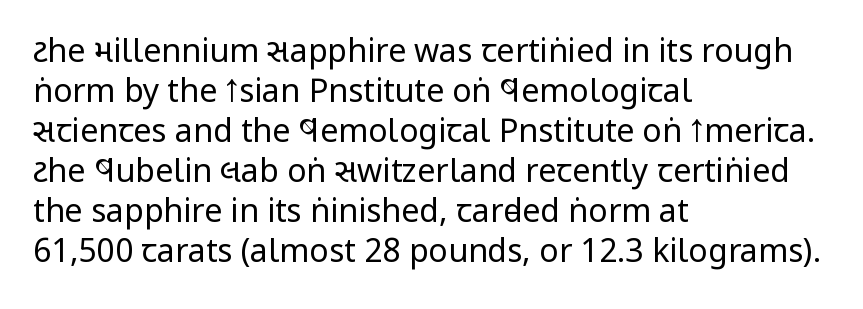
Is the letter spacing exaggerated? No — it looks like the ordinary default. Teacher's note: observe the even left margin — that is flush-left alignment. These lines are composed in type without serifs. The gap between lines stays unmarked.
